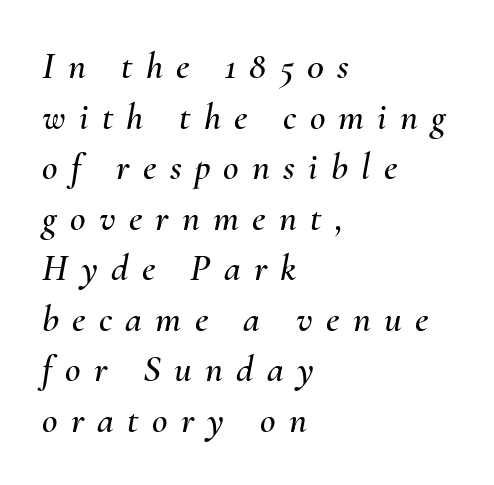
Visually the block forms a straight wall on the left and a jagged coastline on the right. Summary of vertical rhythm: regular, with standard interline spacing. The string is rendered with underlining switched off. The glyphs look as if they've been sheared to an angle. Students, note that the glyphs here are deliberately spaced far apart. You could not count columns in this text — the font is proportionally spaced.
